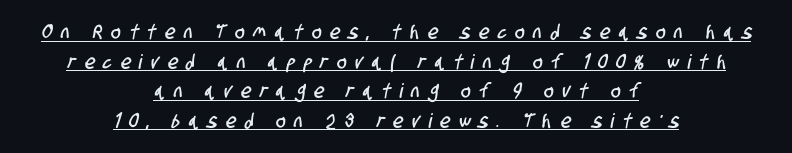
The paragraph shown floats in the horizontal middle. The typesetter has applied underlining to the passage shown. The letterforms stand isolated, each surrounded by extra space. The passage shown stacks its lines at a standard gap.
